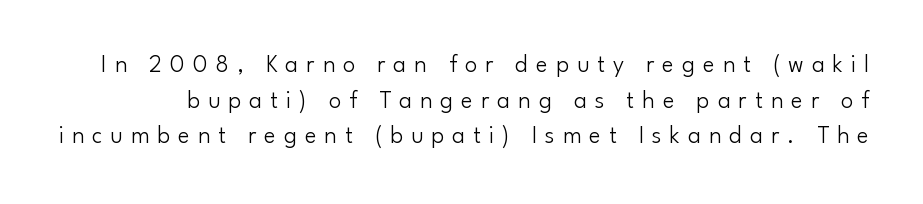
{"italic": "no", "bold": "no", "underline": "no", "line_spacing": "normal", "line_spacing_ratio": 1.43, "letter_spacing": "wide", "letter_spacing_em": 0.32, "glyph_px": 25}
